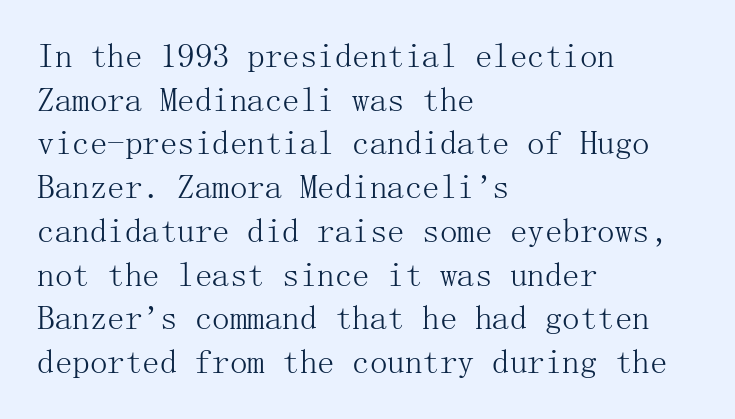
{"serif": "yes", "italic": "no", "bold": "no", "weight": "light", "width": "normal", "stroke_contrast": "medium", "x_height": "medium", "underline": "no", "align": "left", "line_spacing": "normal", "line_spacing_ratio": 1.25, "letter_spacing": "normal", "letter_spacing_em": 0.0, "glyph_px": 35}
